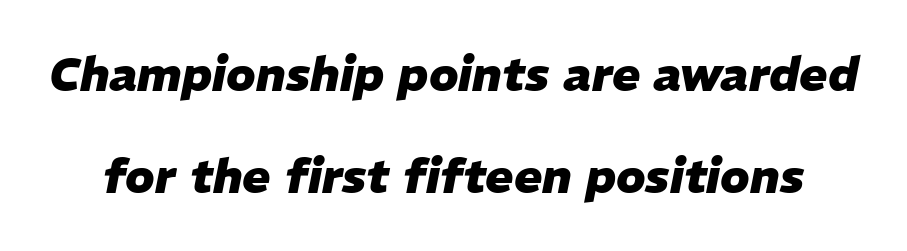
Do the characters align in a grid? No, the font is proportional. This rendering leaves character spacing at its baseline value. Does the weight exceed regular? Yes, all the way to bold. The vertical gap from one line to the next is large. Clear beneath every line of the passage. The whole block is typeset with a tilt.
